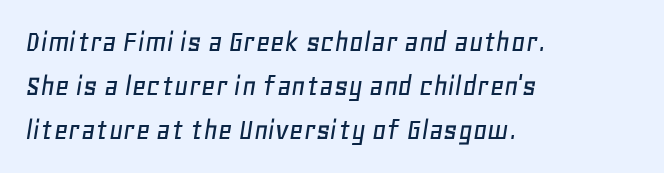
The leading is moderate, giving the passage an even texture. This rendering leaves character spacing at its baseline value. Proportional: the letters do not fall into vertical columns. Underlining? Definitely not there. Typeset ragged right — the left edge is the straight one.
